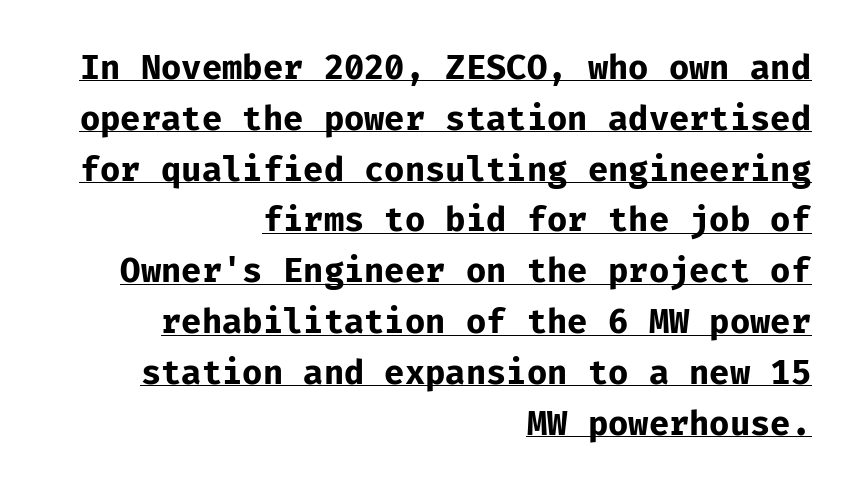
The image shows 33 px bold sans-serif type, upright; set right-aligned, normal line spacing (1.54x), normal letter spacing, underlined; low stroke contrast and a medium x-height.
